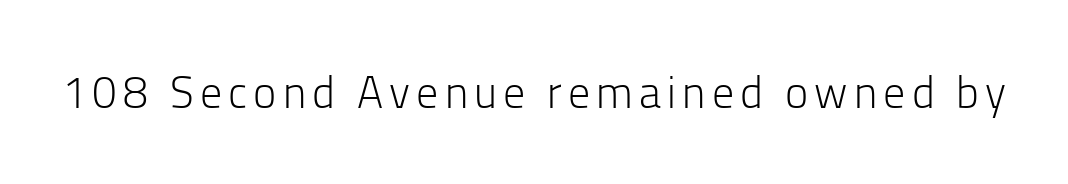
{"serif": "no", "italic": "no", "bold": "no", "weight": "light", "width": "normal", "stroke_contrast": "low", "x_height": "medium", "monospaced": "no", "underline": "no", "glyph_px": 44}
